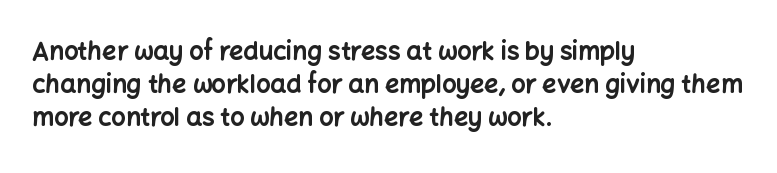
The image shows 25 px bold type, upright; set left-aligned, normal line spacing (1.33x), normal letter spacing, not underlined.
